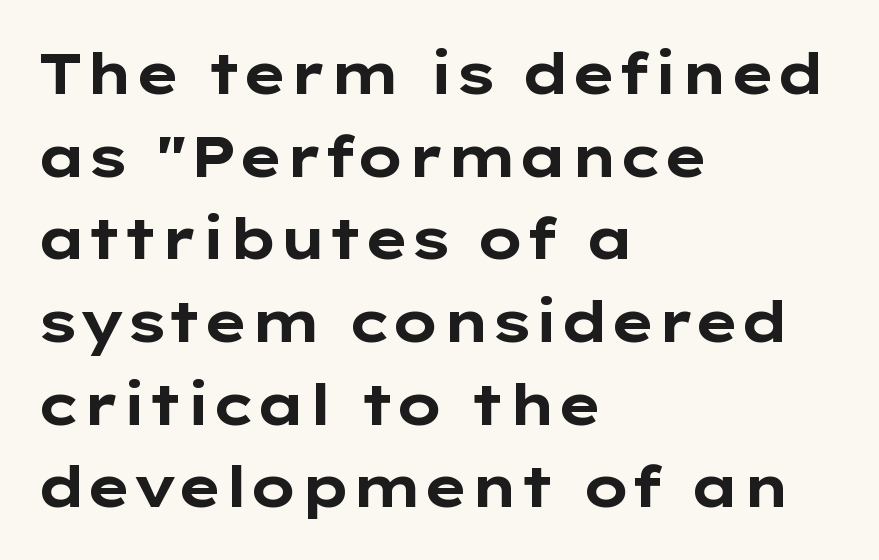
Q: Is the text bold? A: Yes.
Q: Is the text italic (slanted)? A: No, it is upright.
Q: Is the typeface a serif or a sans-serif typeface? A: Sans-serif.
Q: Is the text underlined? A: No.
Q: How is the paragraph aligned? A: Left-aligned.
Q: Is the spacing between letters normal or unusually wide? A: Normal.
Q: Is the spacing between lines tight, normal or loose? A: Normal.
Q: Width (condensed, normal, or wide)? A: Wide.
Q: Stroke contrast? A: Low.
Q: x-height? A: Medium.
Q: Monospaced? A: No.
